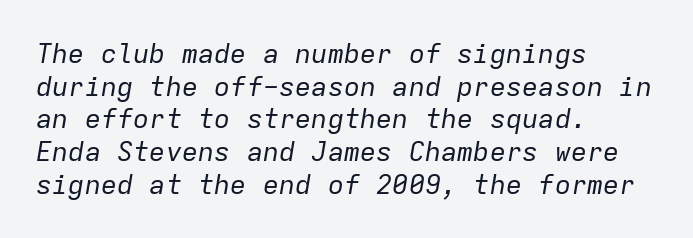
Honestly, there is no underline to notice here at all. When letters slant like this, we call the style italic. Heft: none added — not bold. Line starts are locked; line ends wander. There is no visible air inserted between adjacent glyphs.
